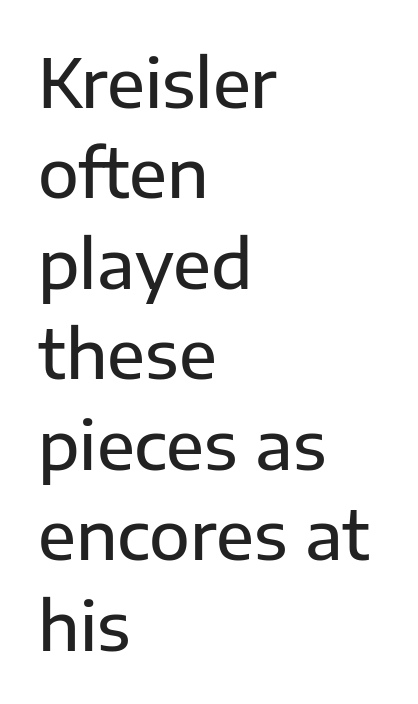
The leading is moderate, giving the passage an even texture. The specimen reads as upright at a glance. If you drew a ruler down the left edge, every line would touch it. To sum up the face: it is a sans, with no serifs. A typesetter would call this proportional, since set widths differ per character.
